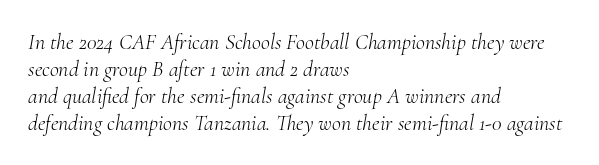
{"italic": "yes", "lean": "right", "slant_degrees": 10, "bold": "no", "underline": "no", "align": "left", "line_spacing_ratio": 1.22, "letter_spacing": "normal", "letter_spacing_em": 0.0, "glyph_px": 22}
